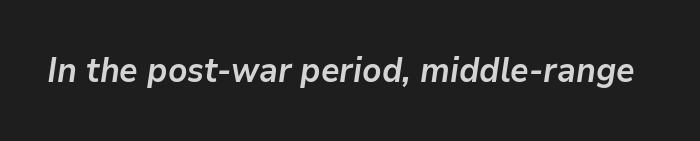
Q: Is the text bold? A: Yes.
Q: Is the text italic (slanted)? A: Yes, it leans right by about 9 degrees.
Q: Is the text underlined? A: No.
Q: Is the spacing between letters normal or unusually wide? A: Normal.
Q: Width (condensed, normal, or wide)? A: Normal.
Q: Stroke contrast? A: Low.
Q: x-height? A: Medium.
Q: Monospaced? A: No.
